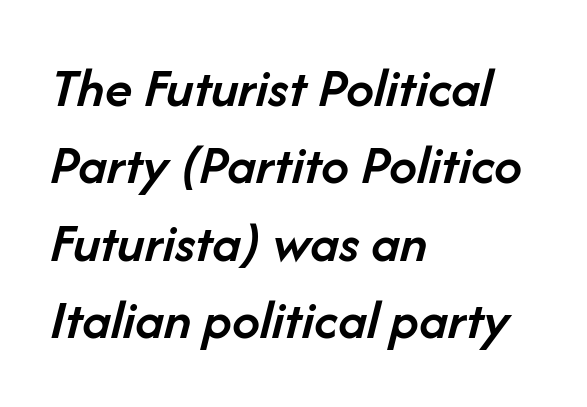
The image shows 56 px semibold type, italic (leaning right); set left-aligned, normal line spacing (1.38x), normal letter spacing, not underlined; low stroke contrast and a medium x-height.
